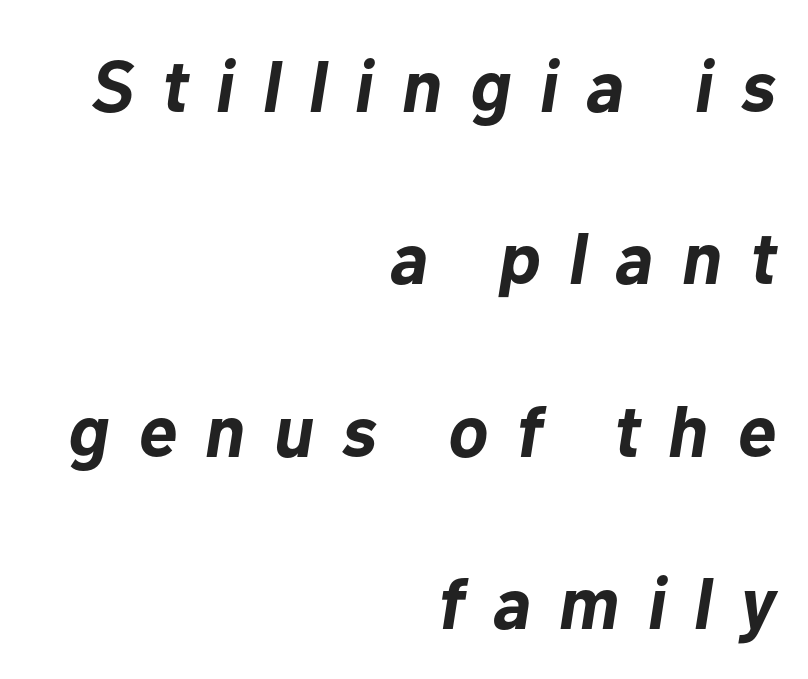
Q: Is the text bold? A: Yes.
Q: Is the text italic (slanted)? A: Yes, it leans right by about 10 degrees.
Q: Is the text underlined? A: No.
Q: How is the paragraph aligned? A: Right-aligned.
Q: Is the spacing between letters normal or unusually wide? A: Unusually wide.
Q: Is the spacing between lines tight, normal or loose? A: Loose.
Q: Width (condensed, normal, or wide)? A: Normal.
Q: Stroke contrast? A: Low.
Q: x-height? A: Medium.
Q: Monospaced? A: No.
